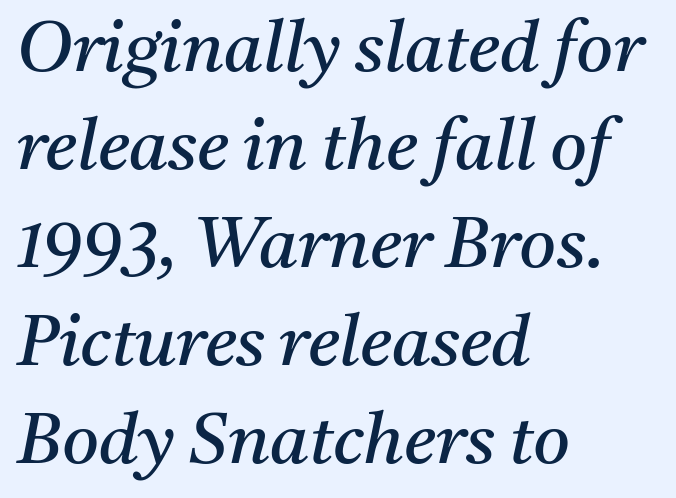
The image shows 71 px regular-weight serif type, italic (leaning right); set left-aligned, normal line spacing (1.38x), normal letter spacing, not underlined; medium stroke contrast and a medium x-height.
